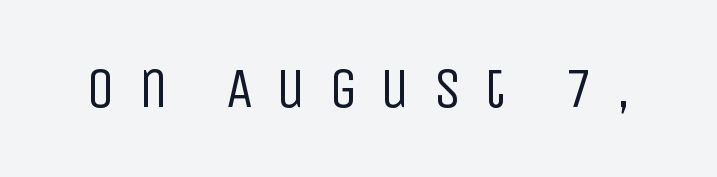
{"serif": "no", "italic": "no", "bold": "no", "weight": "regular", "width": "condensed", "stroke_contrast": "low", "x_height": "large", "monospaced": "no", "underline": "no", "letter_spacing": "wide", "letter_spacing_em": 0.4, "glyph_px": 57}
